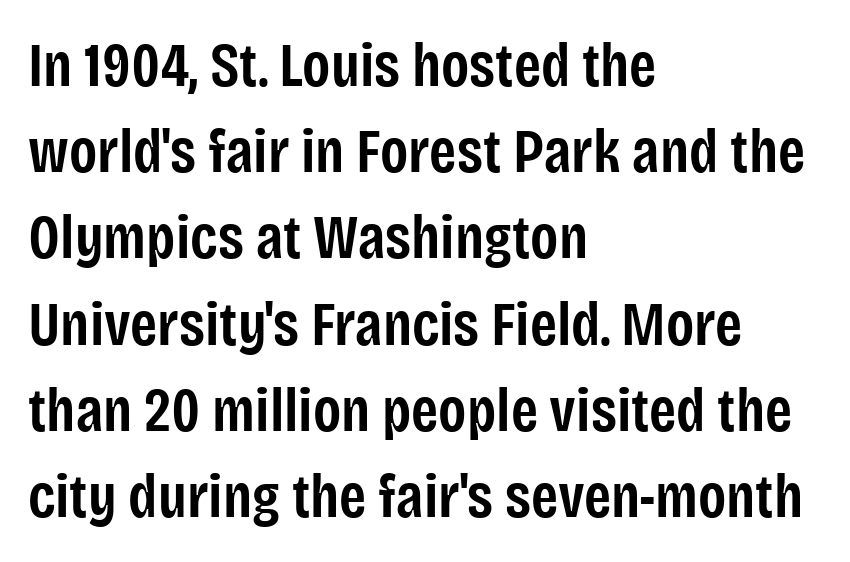
What kind of face is this? One without serifs — a sans. In terms of weight, the rendering is demibold, just under bold. Baseline-to-baseline distance is the conventional proportion of letter height. Words appear dense and cohesive because spacing is normal.
